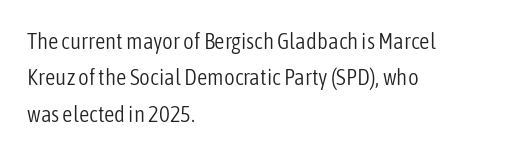
The image shows 23 px text type, upright; set left-aligned, normal line spacing (1.58x), normal letter spacing, not underlined.
